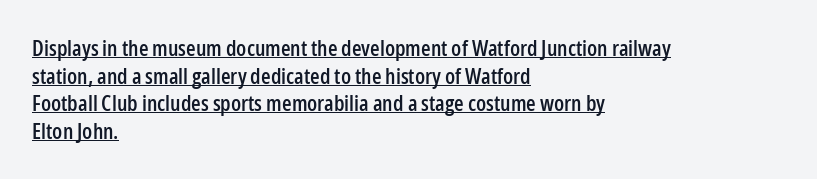
Q: Is the text italic (slanted)? A: No, it is upright.
Q: Is the text underlined? A: Yes.
Q: How is the paragraph aligned? A: Left-aligned.
Q: Is the spacing between letters normal or unusually wide? A: Normal.
Q: Is the spacing between lines tight, normal or loose? A: Normal.
